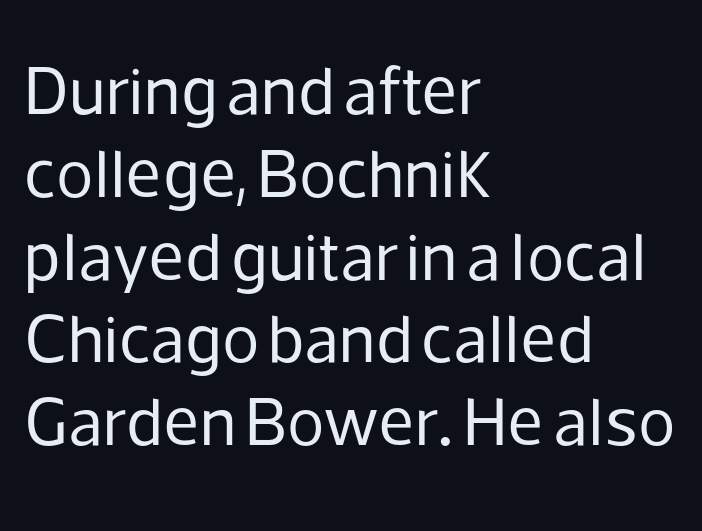
The image shows 69 px regular-weight sans-serif type, upright; set left-aligned, line spacing 1.2x, normal letter spacing, not underlined; low stroke contrast and a medium x-height.
